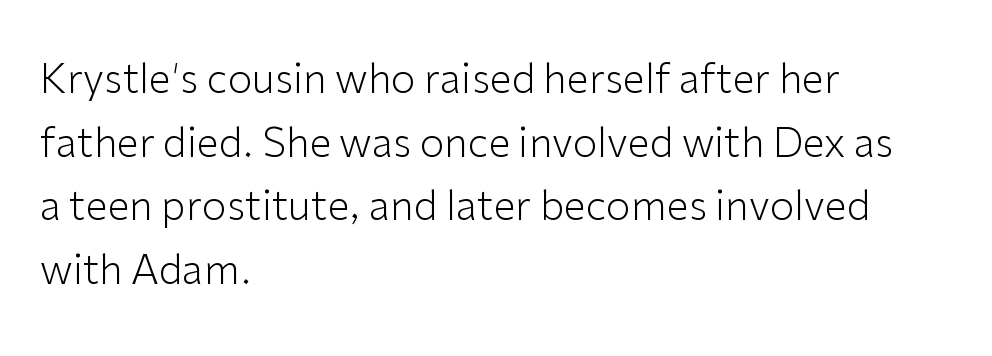
The image shows 40 px light sans-serif type, upright; set left-aligned, normal line spacing (1.59x), normal letter spacing, not underlined; low stroke contrast and a medium x-height.
